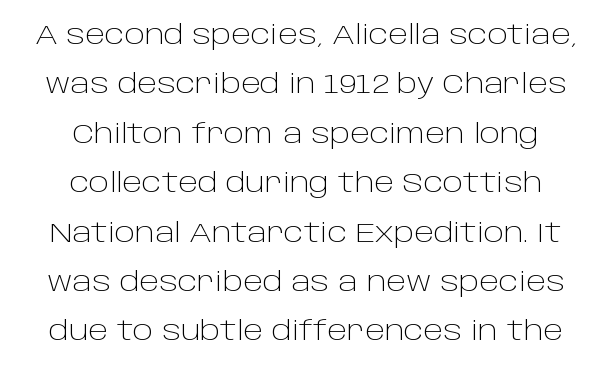
The strokes carry an ordinary text weight at most. These lines were composed using upright roman letters. The typesetter chose a symmetrical, centered arrangement here. Caption: standard tracking, unaltered. Honestly, there is no underline to notice here at all.
